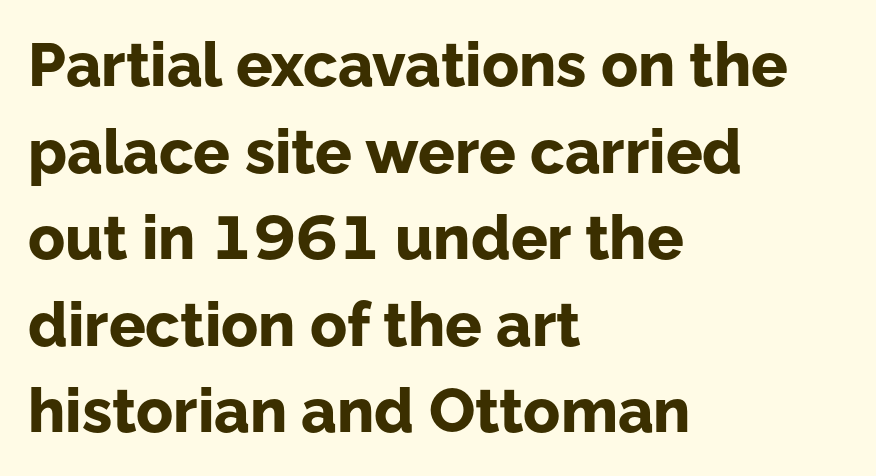
The image shows 61 px bold sans-serif type, upright; set left-aligned, normal line spacing (1.42x), normal letter spacing, not underlined; low stroke contrast and a medium x-height.
